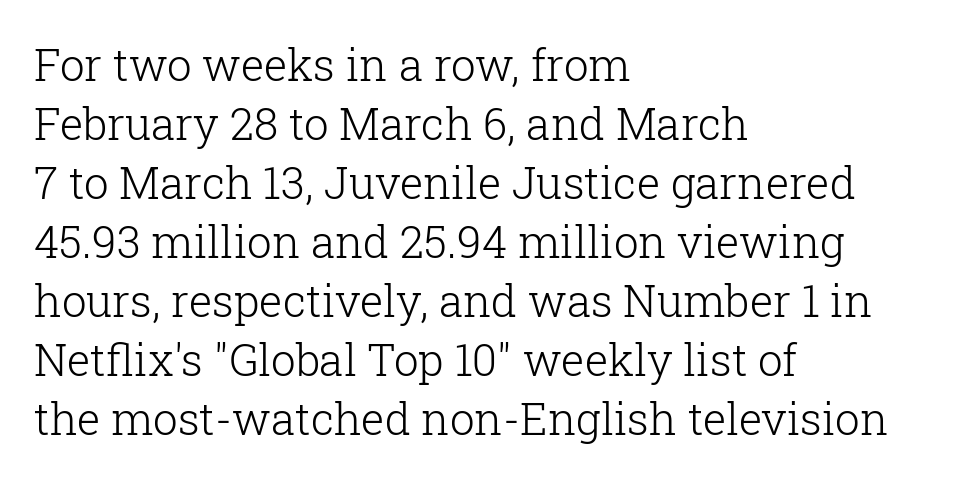
The image shows 44 px light serif type, upright; set left-aligned, normal line spacing (1.34x), normal letter spacing, not underlined; low stroke contrast and a medium x-height.
